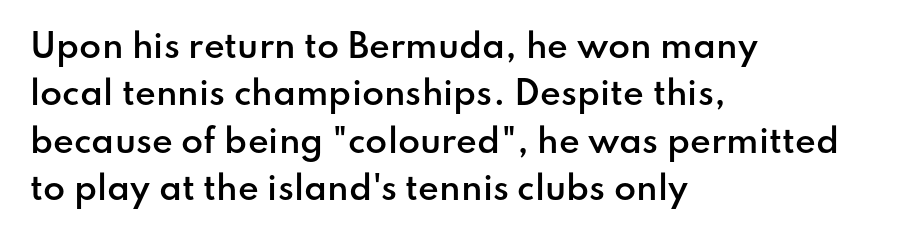
{"serif": "no", "italic": "no", "bold": "semi", "weight": "semibold", "width": "normal", "stroke_contrast": "low", "x_height": "small", "monospaced": "no", "underline": "no", "align": "left", "line_spacing": "normal", "line_spacing_ratio": 1.48, "letter_spacing": "normal", "letter_spacing_em": 0.0, "glyph_px": 32}
